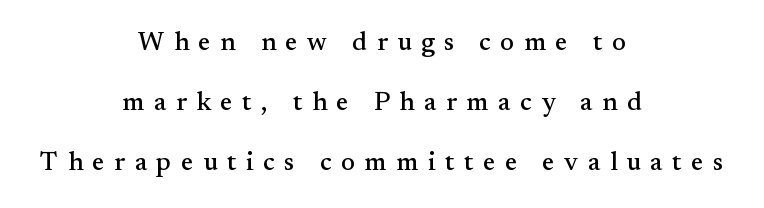
Q: Is the text italic (slanted)? A: No, it is upright.
Q: Is the text underlined? A: No.
Q: How is the paragraph aligned? A: Centered.
Q: Is the spacing between letters normal or unusually wide? A: Unusually wide.
Q: Is the spacing between lines tight, normal or loose? A: Loose.
